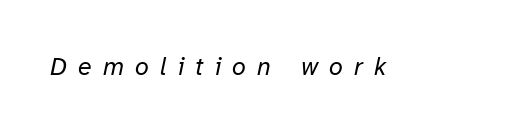
{"italic": "yes", "lean": "right", "slant_degrees": 12, "bold": "no", "underline": "no", "letter_spacing": "wide", "letter_spacing_em": 0.45, "glyph_px": 25}
